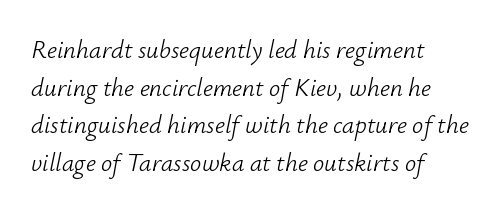
Q: Is the text bold? A: No.
Q: Is the text italic (slanted)? A: Yes, it leans right by about 12 degrees.
Q: Is the text underlined? A: No.
Q: How is the paragraph aligned? A: Left-aligned.
Q: Is the spacing between letters normal or unusually wide? A: Normal.
Q: Is the spacing between lines tight, normal or loose? A: Normal.
